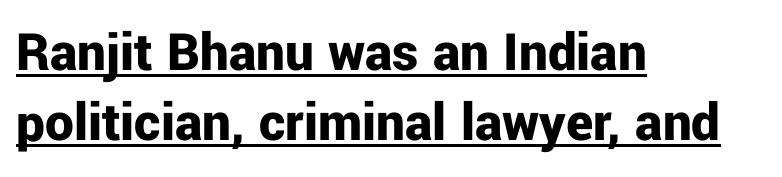
Nope, no serifs anywhere on these letters. Nothing unusual about the tracking: characters are spaced as the font intends. Each letter keeps its own natural width here, so spacing adapts to shape. The paragraph shown leans on its left margin. The type sits square on the baseline with zero lean. The strokes are fattened all the way to bold.
